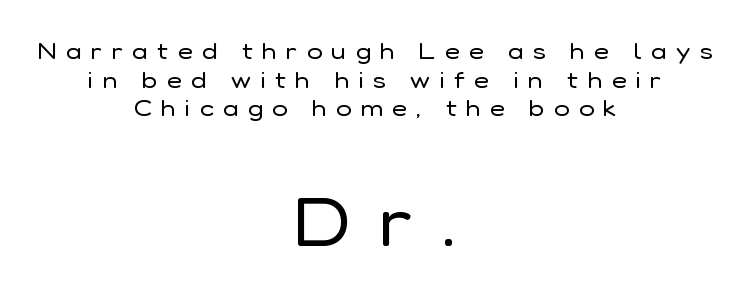
The image shows 69 px regular-weight sans-serif type, upright; set centered, line spacing 1.24x, unusually wide letter spacing (+0.41 em), not underlined; the second (bottom) block is 3.0x larger; low stroke contrast and a medium x-height.
